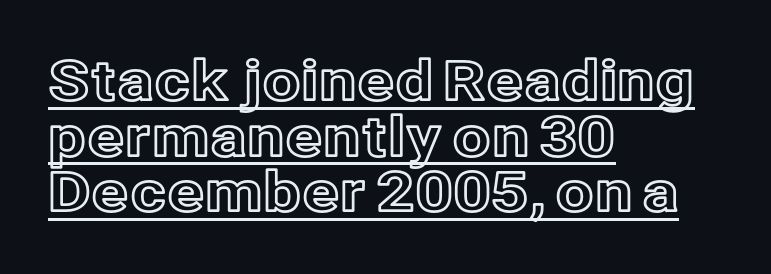
The block of text is dense from top to bottom, with scant space between rows. A rule runs beneath these lines of type. What stands out about the letter spacing? Nothing — it is the standard amount. All the whitespace from short lines collects on the right.
